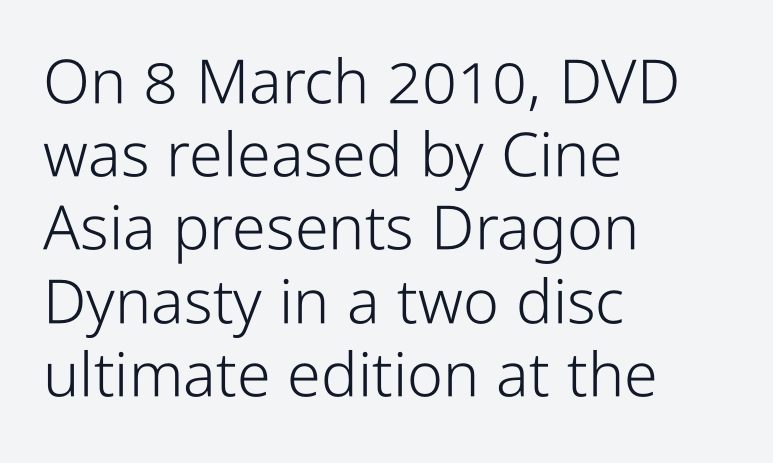
The image shows 61 px light, condensed sans-serif type, upright; set left-aligned, line spacing 1.2x, normal letter spacing, not underlined; low stroke contrast and a medium x-height.
